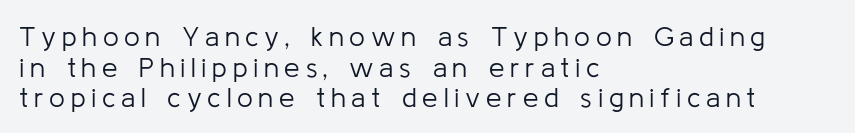
{"serif": "no", "italic": "no", "bold": "no", "weight": "light", "width": "normal", "stroke_contrast": "low", "x_height": "medium", "monospaced": "no", "underline": "no", "align": "left", "line_spacing": "tight", "line_spacing_ratio": 1.09, "letter_spacing": "wide", "letter_spacing_em": 0.2, "glyph_px": 28}
